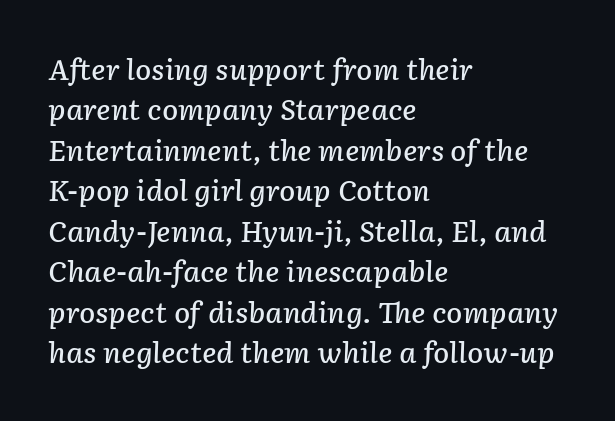
Q: Is the text bold? A: Semi-bold.
Q: Is the text italic (slanted)? A: Yes, it leans right by about 2 degrees.
Q: Is the text underlined? A: No.
Q: How is the paragraph aligned? A: Left-aligned.
Q: Is the spacing between letters normal or unusually wide? A: Normal.
Q: Is the spacing between lines tight, normal or loose? A: Normal.
